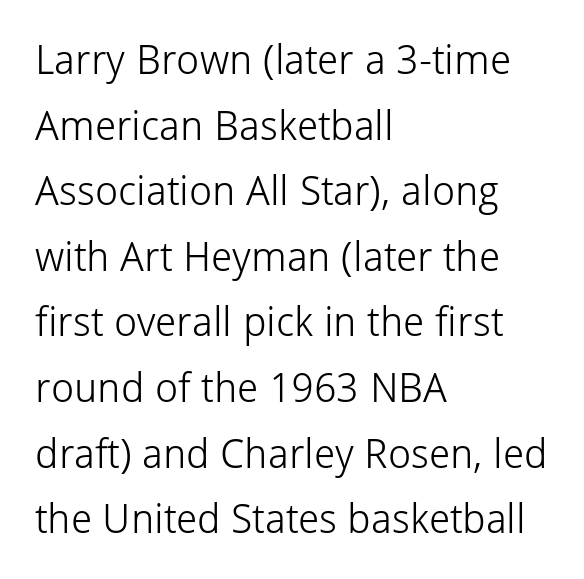
{"serif": "no", "italic": "no", "bold": "no", "weight": "light", "width": "normal", "stroke_contrast": "low", "x_height": "medium", "monospaced": "no", "underline": "no", "align": "left", "line_spacing": "normal", "line_spacing_ratio": 1.6, "letter_spacing": "normal", "letter_spacing_em": 0.0, "glyph_px": 41}
